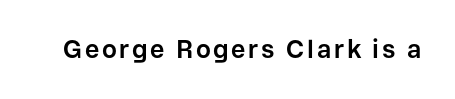
Weight check: bold — yes, fully. Ascenders rise straight up at ninety degrees. The string is rendered with underlining switched off.
